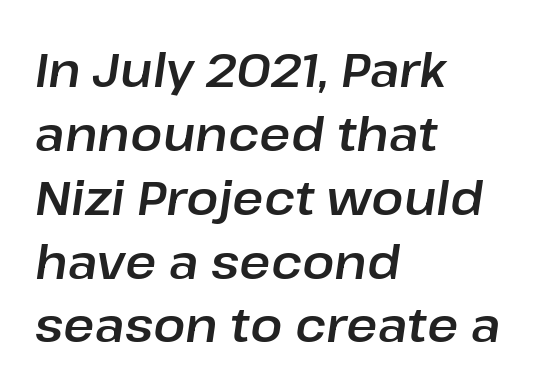
The image shows 48 px text type, italic (leaning right); set left-aligned, normal line spacing (1.33x), normal letter spacing, not underlined; low stroke contrast and a medium x-height.
